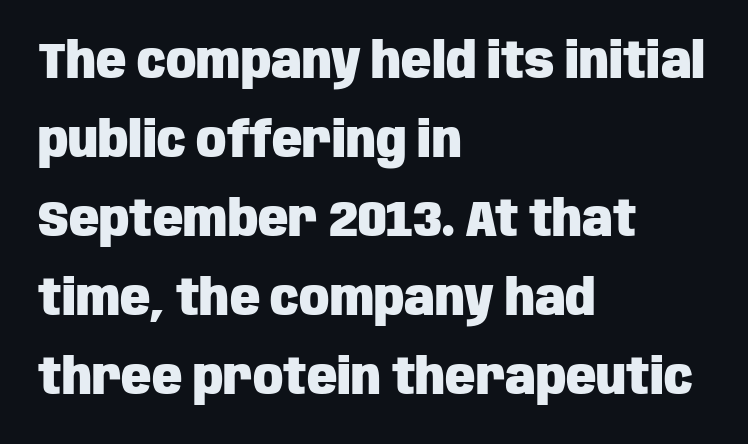
Honestly, the row spacing looks completely unremarkable. Check under the words: just untouched page. Do the characters align in a grid? No, the font is proportional. Thick stems and heavy bowls — unmistakably bold.
